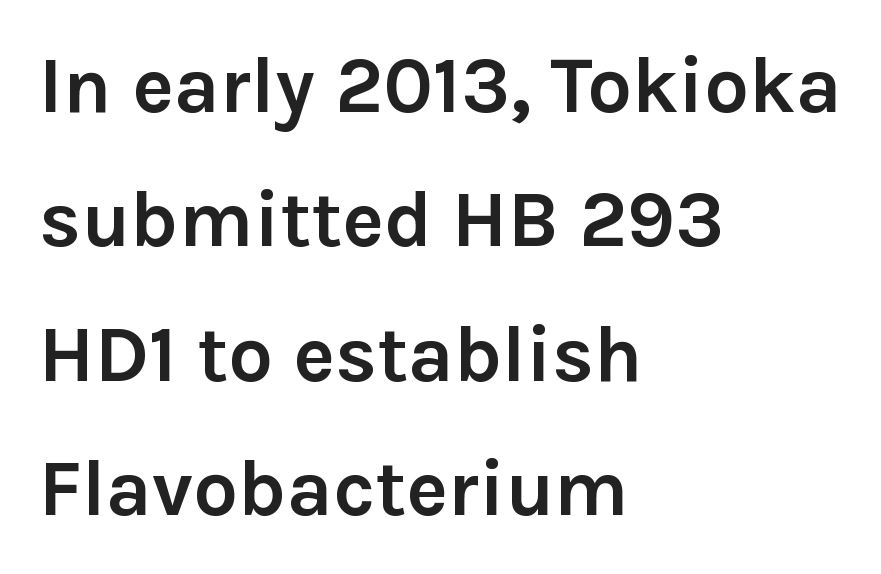
Q: Is the text bold? A: Yes.
Q: Is the text italic (slanted)? A: No, it is upright.
Q: Is the typeface a serif or a sans-serif typeface? A: Sans-serif.
Q: Is the text underlined? A: No.
Q: How is the paragraph aligned? A: Left-aligned.
Q: Is the spacing between letters normal or unusually wide? A: Normal.
Q: Is the spacing between lines tight, normal or loose? A: Normal.
Q: Width (condensed, normal, or wide)? A: Normal.
Q: Stroke contrast? A: Low.
Q: x-height? A: Medium.
Q: Monospaced? A: No.
